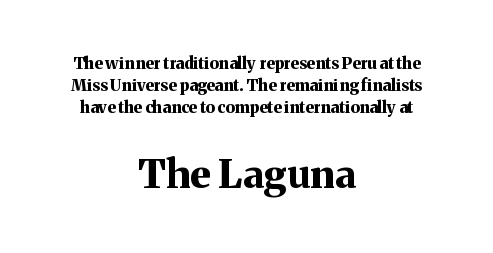
The image shows 39 px bold serif type, upright; set centered, normal line spacing (1.36x), normal letter spacing, not underlined; the second (bottom) block is 2.44x larger; medium stroke contrast and a medium x-height.
